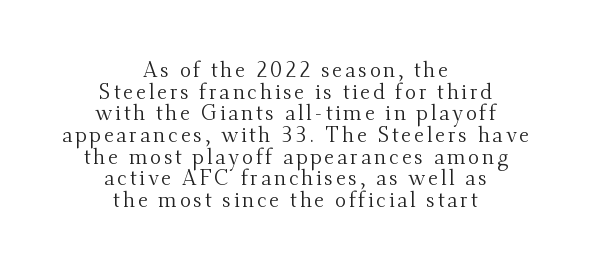
{"italic": "no", "bold": "no", "underline": "no", "align": "center", "line_spacing": "tight", "line_spacing_ratio": 1.03, "glyph_px": 21}
